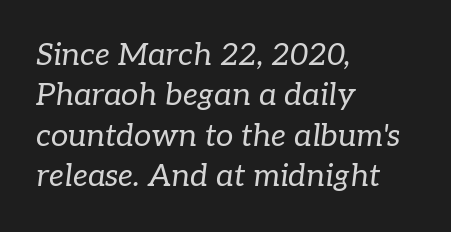
Q: Is the text bold? A: No.
Q: Is the text italic (slanted)? A: Yes, it leans right by about 7 degrees.
Q: Is the typeface a serif or a sans-serif typeface? A: Serif.
Q: Is the text underlined? A: No.
Q: How is the paragraph aligned? A: Left-aligned.
Q: Is the spacing between letters normal or unusually wide? A: Normal.
Q: Is the spacing between lines tight, normal or loose? A: Normal.
Q: Width (condensed, normal, or wide)? A: Normal.
Q: Stroke contrast? A: Low.
Q: x-height? A: Medium.
Q: Monospaced? A: No.
